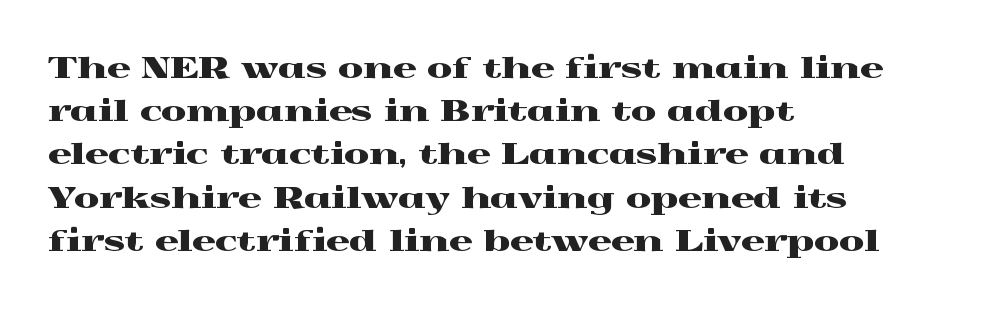
{"serif": "yes", "italic": "no", "width": "wide", "x_height": "medium", "monospaced": "no", "underline": "no", "align": "left", "line_spacing": "normal", "line_spacing_ratio": 1.49, "letter_spacing": "normal", "letter_spacing_em": 0.0, "glyph_px": 29}
